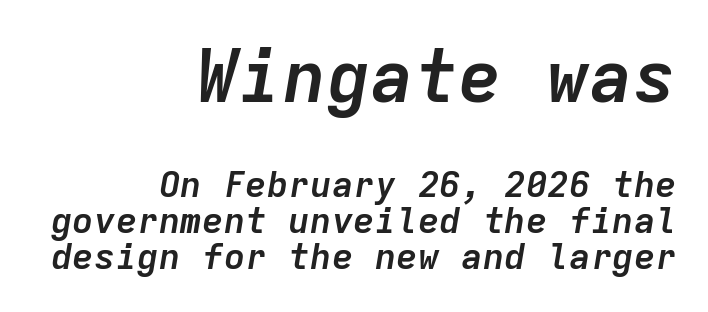
Q: Is the text bold? A: Yes.
Q: Is the text italic (slanted)? A: Yes, it leans right by about 9 degrees.
Q: Is the text underlined? A: No.
Q: How is the paragraph aligned? A: Right-aligned.
Q: Is the spacing between letters normal or unusually wide? A: Normal.
Q: Is the spacing between lines tight, normal or loose? A: Tight.
Q: Which block of text is set in a larger size, the first (top) or the second (bottom)? A: The first (top) one.
Q: Width (condensed, normal, or wide)? A: Normal.
Q: Stroke contrast? A: Low.
Q: x-height? A: Medium.
Q: Monospaced? A: Yes.
